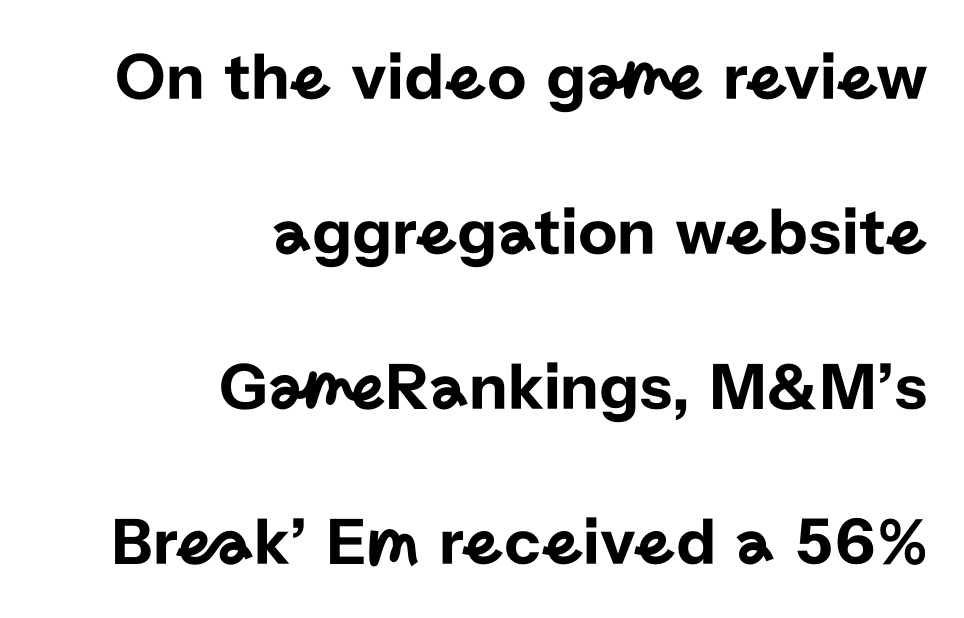
Q: Is the text italic (slanted)? A: No, it is upright.
Q: Is the typeface a serif or a sans-serif typeface? A: Sans-serif.
Q: Is the text underlined? A: No.
Q: How is the paragraph aligned? A: Right-aligned.
Q: Is the spacing between letters normal or unusually wide? A: Normal.
Q: Is the spacing between lines tight, normal or loose? A: Loose.
Q: Width (condensed, normal, or wide)? A: Normal.
Q: Stroke contrast? A: Low.
Q: x-height? A: Medium.
Q: Monospaced? A: No.
